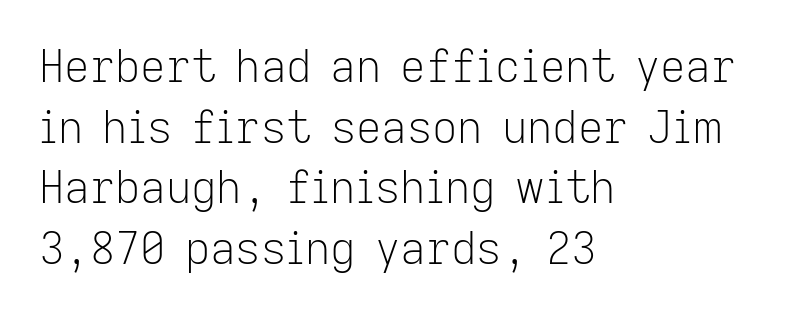
Q: Is the text bold? A: No.
Q: Is the text italic (slanted)? A: No, it is upright.
Q: Is the typeface a serif or a sans-serif typeface? A: Sans-serif.
Q: Is the text underlined? A: No.
Q: How is the paragraph aligned? A: Left-aligned.
Q: Is the spacing between letters normal or unusually wide? A: Normal.
Q: Is the spacing between lines tight, normal or loose? A: Normal.
Q: Width (condensed, normal, or wide)? A: Normal.
Q: Stroke contrast? A: Low.
Q: x-height? A: Medium.
Q: Monospaced? A: No.
